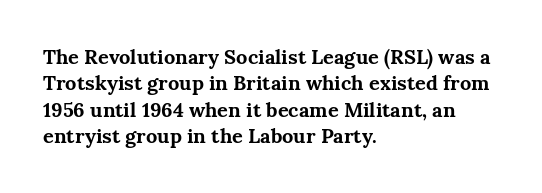
The image shows 20 px bold type, upright; set left-aligned, normal line spacing (1.32x), normal letter spacing, not underlined.
